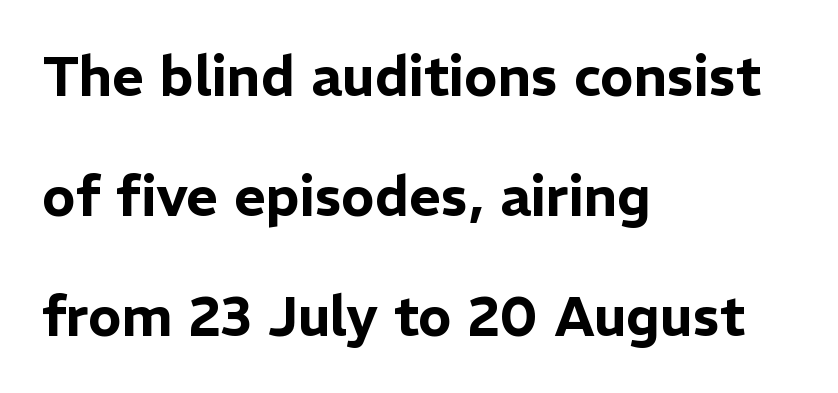
The image shows 55 px sans-serif type, upright; set left-aligned, loose line spacing (2.18x), normal letter spacing, not underlined; low stroke contrast and a medium x-height.
